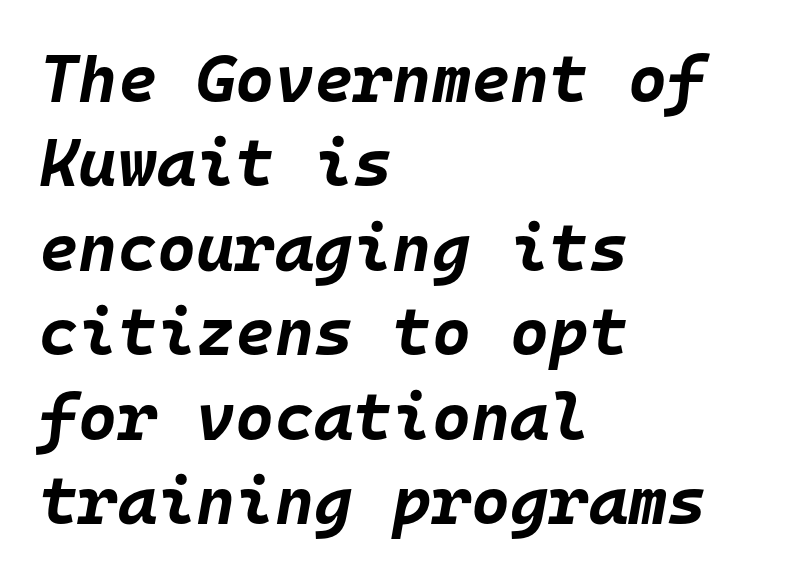
Q: Is the text bold? A: Yes.
Q: Is the text italic (slanted)? A: Yes, it leans right by about 10 degrees.
Q: Is the text underlined? A: No.
Q: How is the paragraph aligned? A: Left-aligned.
Q: Is the spacing between letters normal or unusually wide? A: Normal.
Q: Is the spacing between lines tight, normal or loose? A: Normal.
Q: Width (condensed, normal, or wide)? A: Normal.
Q: Stroke contrast? A: Low.
Q: x-height? A: Large.
Q: Monospaced? A: Yes.
